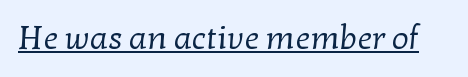
Compared with a typical body face, this is equally light or lighter still. In terms of letterspacing, this is plain default setting. You can tell from the footed stems that serif type was used. The face used here appears with an underline applied. Think of a printed novel: that variable character pitch is what you see here.
